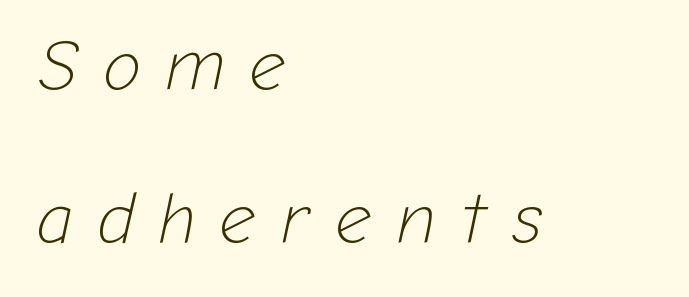
The image shows 71 px light type, italic (leaning right); set left-aligned, loose line spacing (2.15x), unusually wide letter spacing (+0.36 em), not underlined; low stroke contrast and a medium x-height.
